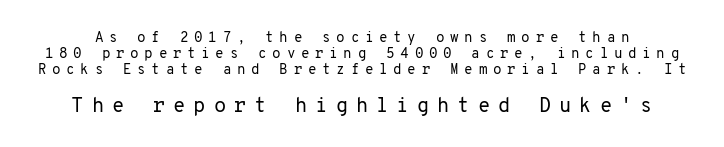
Q: Is the text bold? A: No.
Q: Is the text italic (slanted)? A: No, it is upright.
Q: Is the text underlined? A: No.
Q: Is the spacing between letters normal or unusually wide? A: Unusually wide.
Q: Is the spacing between lines tight, normal or loose? A: Tight.
Q: Which block of text is set in a larger size, the first (top) or the second (bottom)? A: The second (bottom) one.
